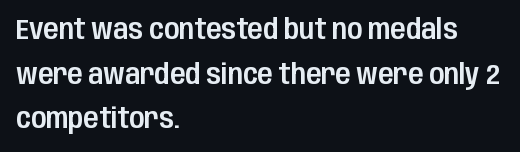
Typeset ragged right — the left edge is the straight one. The letters carry no serifs — their stems end cleanly without finishing strokes. The area under the type is left untouched. The face used here is proportionally spaced, like ordinary book or web type. Nope, not italic — everything's standing straight. Students, note that the glyphs here touch the page at normal intervals.
